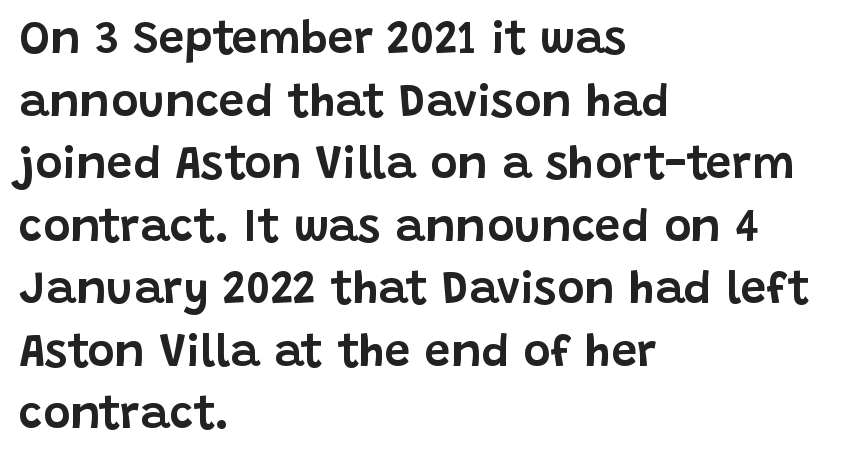
Inter-character spacing is left at the font's built-in metrics. Descenders hang freely into open space. These lines are composed in type without serifs. The lines in this sample share a left origin and differ only in where they stop.
